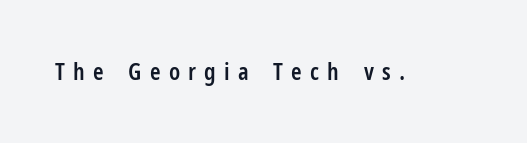
The image shows 24 px text type, upright; set unusually wide letter spacing (+0.34 em), not underlined.
